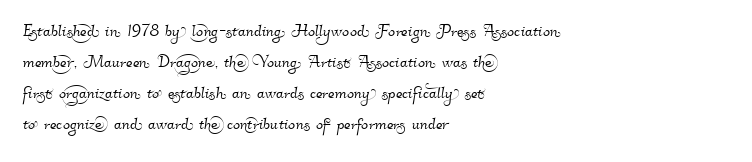
{"underline": "no", "align": "left", "line_spacing": "normal", "line_spacing_ratio": 1.48, "letter_spacing": "normal", "letter_spacing_em": 0.0, "glyph_px": 21}
